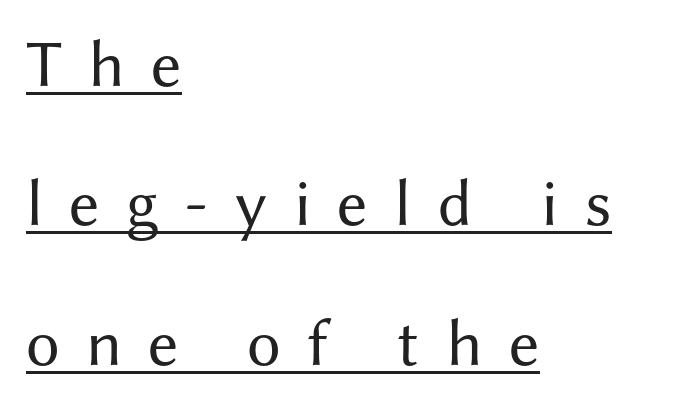
The image shows 67 px regular-weight sans-serif type, upright; set left-aligned, loose line spacing (2.08x), unusually wide letter spacing (+0.39 em), underlined; medium stroke contrast and a medium x-height.
